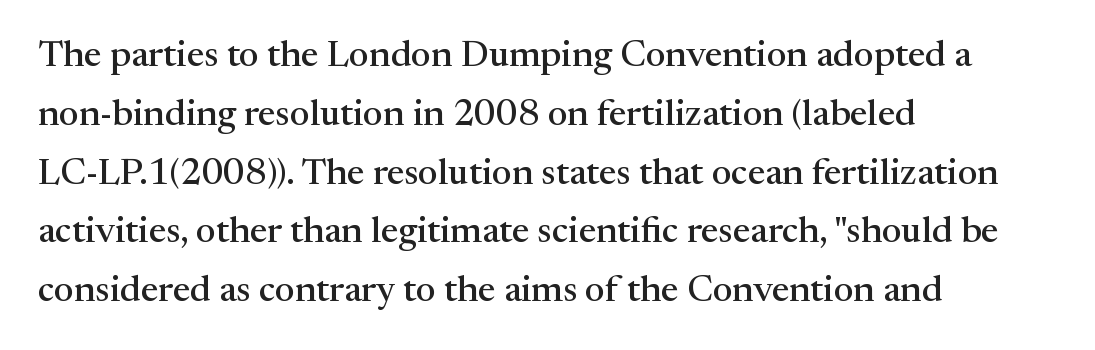
Compared with typical body copy, the letter spacing here is the same. The axis of the letterforms is exactly vertical. The rendering uses a moderate line-height, typical for paragraphs. The words here are not underlined. Letterform terminals end in serifs throughout the passage. Reading down the block, your eye returns to a fixed left position each line.
